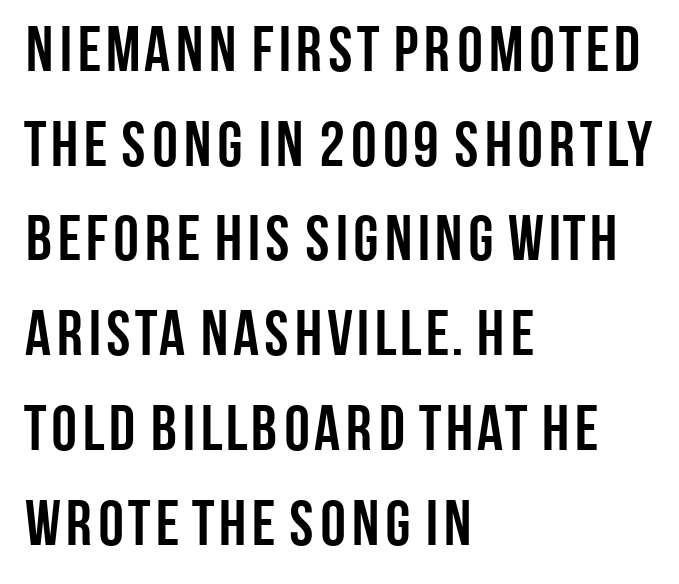
{"serif": "no", "italic": "no", "bold": "yes", "weight": "semibold", "width": "condensed", "stroke_contrast": "low", "x_height": "large", "monospaced": "no", "underline": "no", "align": "left", "line_spacing": "normal", "line_spacing_ratio": 1.48, "letter_spacing": "normal", "letter_spacing_em": 0.0, "glyph_px": 64}
